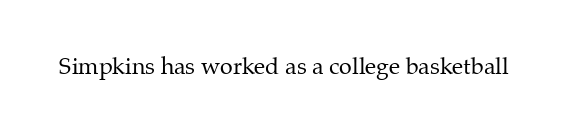
The image shows 23 px text type, upright; set normal letter spacing, not underlined.
